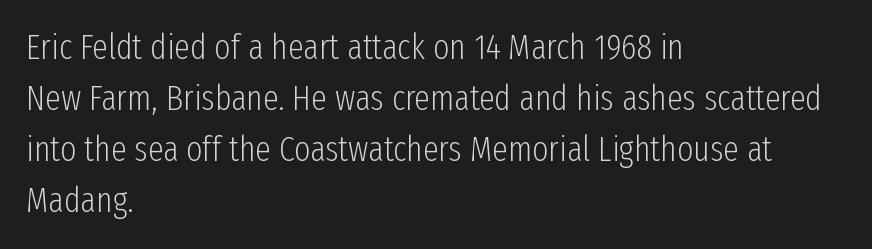
Q: Is the text bold? A: No.
Q: Is the text italic (slanted)? A: No, it is upright.
Q: Is the typeface a serif or a sans-serif typeface? A: Sans-serif.
Q: Is the text underlined? A: No.
Q: How is the paragraph aligned? A: Left-aligned.
Q: Is the spacing between letters normal or unusually wide? A: Normal.
Q: Is the spacing between lines tight, normal or loose? A: Normal.
Q: Width (condensed, normal, or wide)? A: Condensed.
Q: Stroke contrast? A: Low.
Q: x-height? A: Medium.
Q: Monospaced? A: No.
